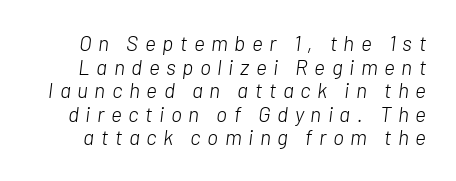
Interline gaps are noticeably narrow in this sample. Italic: yes, the glyphs are oblique. Inter-character spacing is expanded well beyond the font's built-in metrics. A light-to-regular cut is what we see here. Underline: absent.
